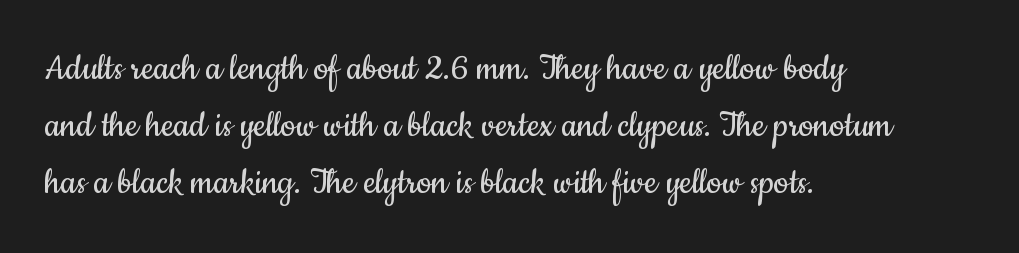
The image shows 42 px regular-weight, condensed sans-serif type; set left-aligned, normal line spacing (1.36x), normal letter spacing, not underlined; low stroke contrast and a small x-height.
